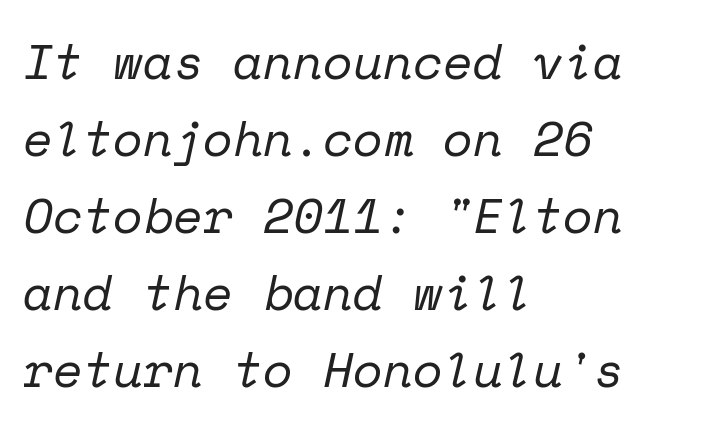
{"serif": "yes", "italic": "yes", "lean": "right", "slant_degrees": 12, "bold": "no", "weight": "regular", "width": "normal", "stroke_contrast": "low", "x_height": "medium", "monospaced": "yes", "underline": "no", "align": "left", "line_spacing": "normal", "line_spacing_ratio": 1.57, "letter_spacing": "normal", "letter_spacing_em": 0.0, "glyph_px": 49}
